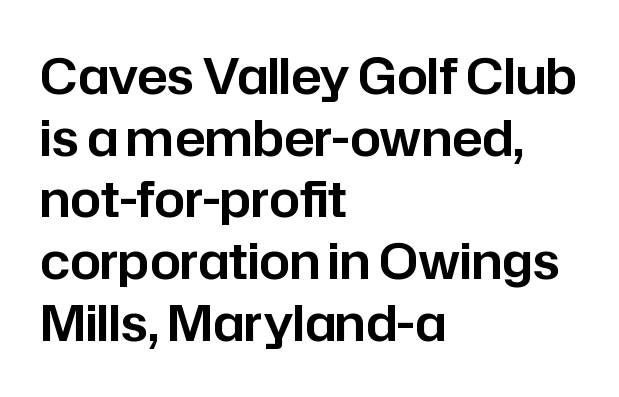
{"serif": "no", "italic": "no", "width": "normal", "stroke_contrast": "low", "x_height": "medium", "monospaced": "no", "underline": "no", "align": "left", "line_spacing": "normal", "line_spacing_ratio": 1.26, "letter_spacing": "normal", "letter_spacing_em": 0.0, "glyph_px": 49}
